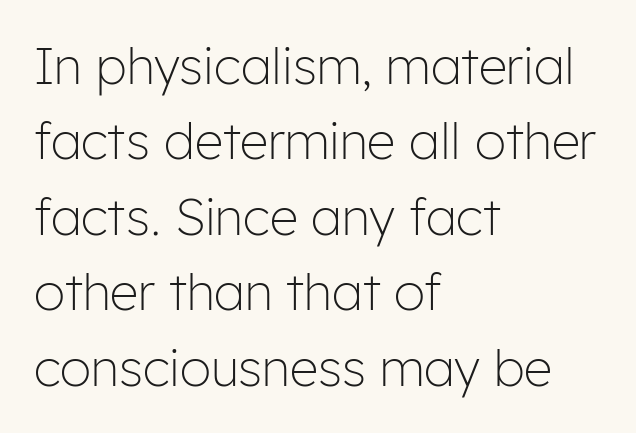
Q: Is the text bold? A: No.
Q: Is the text italic (slanted)? A: No, it is upright.
Q: Is the typeface a serif or a sans-serif typeface? A: Sans-serif.
Q: Is the text underlined? A: No.
Q: How is the paragraph aligned? A: Left-aligned.
Q: Is the spacing between letters normal or unusually wide? A: Normal.
Q: Is the spacing between lines tight, normal or loose? A: Normal.
Q: Width (condensed, normal, or wide)? A: Normal.
Q: Stroke contrast? A: Low.
Q: x-height? A: Medium.
Q: Monospaced? A: No.
